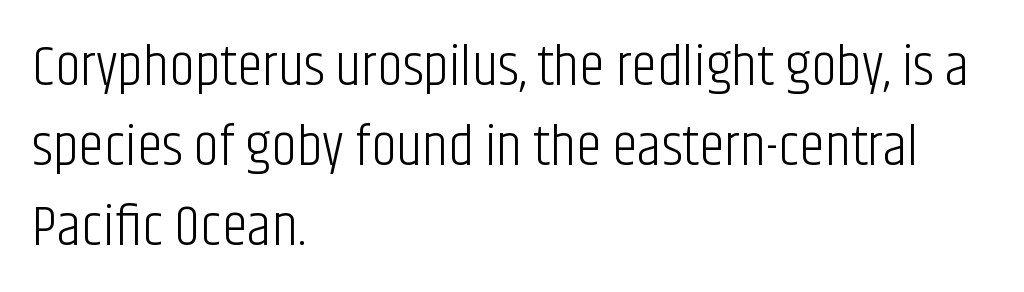
The image shows 58 px light, condensed sans-serif type, upright; set left-aligned, normal line spacing (1.38x), normal letter spacing, not underlined; low stroke contrast and a large x-height.
